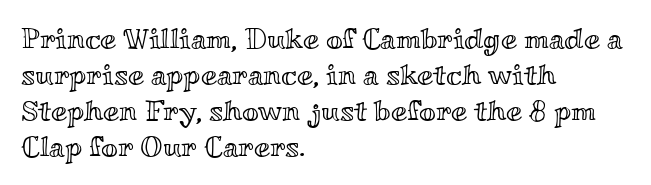
A typesetter would call this zero additional tracking. These lines stack with their left ends in a neat column. You could not count columns in this text — the font is proportionally spaced. Clear beneath every line of the passage. Style check: upright.
